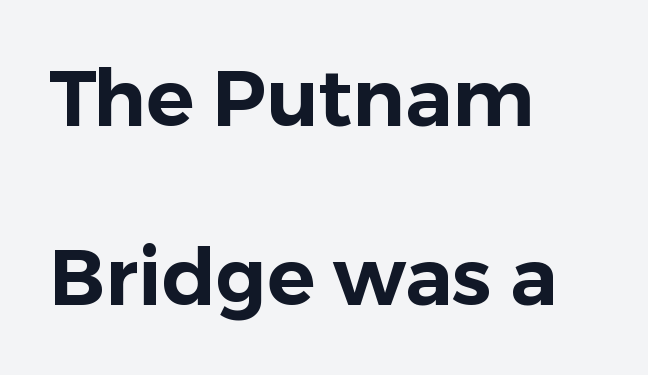
{"serif": "no", "italic": "no", "width": "normal", "stroke_contrast": "low", "x_height": "medium", "monospaced": "no", "underline": "no", "align": "left", "line_spacing": "loose", "line_spacing_ratio": 2.27, "letter_spacing": "normal", "letter_spacing_em": 0.0, "glyph_px": 79}
